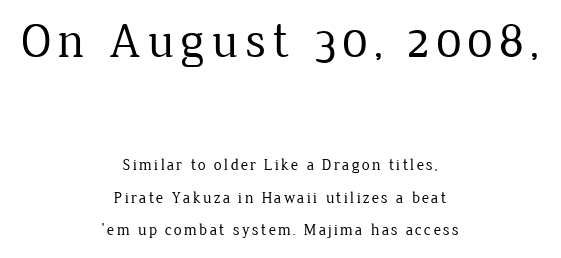
Q: Is the text bold? A: No.
Q: Is the text italic (slanted)? A: No, it is upright.
Q: Is the typeface a serif or a sans-serif typeface? A: Serif.
Q: Is the text underlined? A: No.
Q: How is the paragraph aligned? A: Centered.
Q: Is the spacing between lines tight, normal or loose? A: Loose.
Q: Which block of text is set in a larger size, the first (top) or the second (bottom)? A: The first (top) one.
Q: Width (condensed, normal, or wide)? A: Normal.
Q: Stroke contrast? A: Low.
Q: x-height? A: Medium.
Q: Monospaced? A: No.
